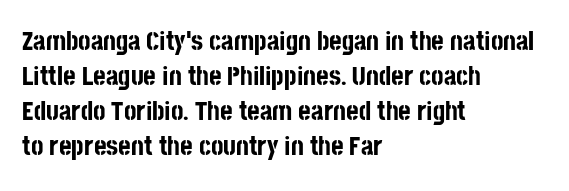
{"italic": "no", "bold": "yes", "underline": "no", "align": "left", "line_spacing": "normal", "line_spacing_ratio": 1.3, "letter_spacing": "normal", "letter_spacing_em": 0.0, "glyph_px": 27}
